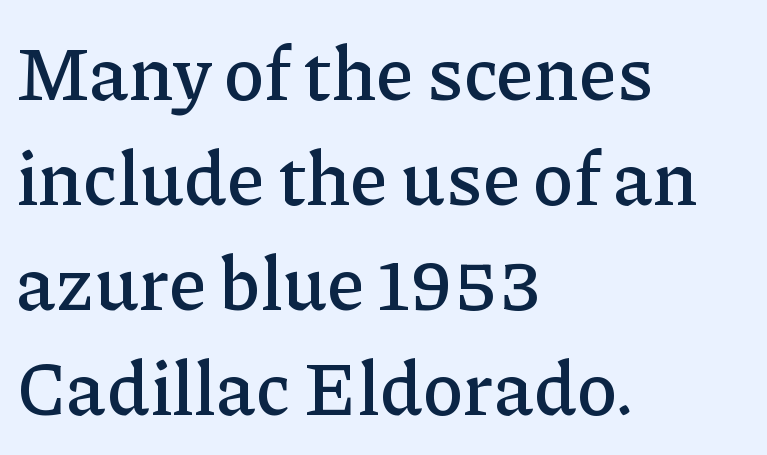
The image shows 75 px serif type, upright; set left-aligned, normal line spacing (1.4x), normal letter spacing, not underlined; low stroke contrast and a medium x-height.
